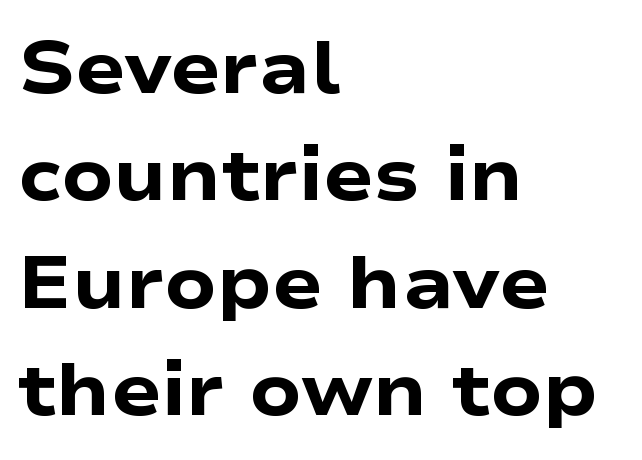
{"serif": "no", "italic": "no", "bold": "yes", "weight": "heavy", "width": "wide", "stroke_contrast": "low", "x_height": "medium", "monospaced": "no", "underline": "no", "align": "left", "line_spacing": "normal", "line_spacing_ratio": 1.45, "letter_spacing": "normal", "letter_spacing_em": 0.0, "glyph_px": 74}
